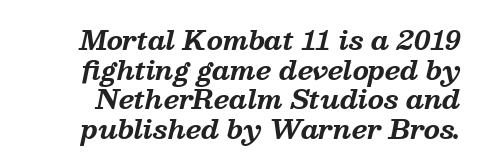
Q: Is the text bold? A: Yes.
Q: Is the text italic (slanted)? A: Yes, it leans right by about 13 degrees.
Q: Is the text underlined? A: No.
Q: Is the spacing between letters normal or unusually wide? A: Normal.
Q: Is the spacing between lines tight, normal or loose? A: Tight.
